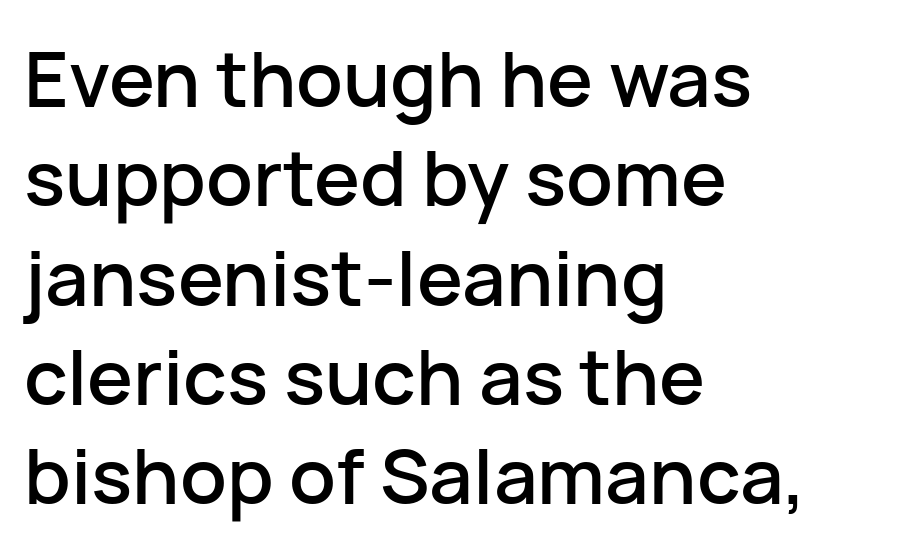
{"serif": "no", "italic": "no", "width": "normal", "stroke_contrast": "low", "x_height": "medium", "monospaced": "no", "underline": "no", "align": "left", "line_spacing": "normal", "line_spacing_ratio": 1.29, "letter_spacing": "normal", "letter_spacing_em": 0.0, "glyph_px": 77}
